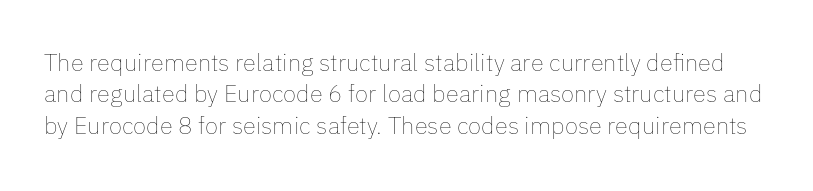
The image shows 24 px text type, upright; set normal line spacing (1.31x), normal letter spacing, not underlined.
